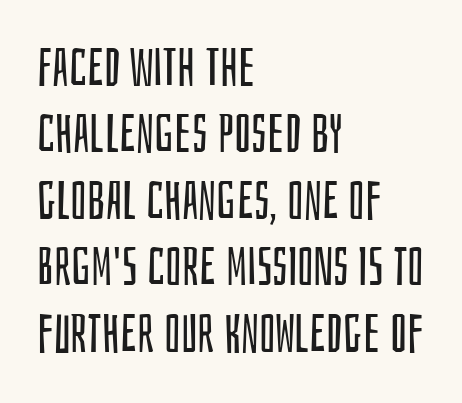
No letter is thick-stroked: the sample isn't bold. Standard letterfit; no display-style spreading of the glyphs. All the whitespace from short lines collects on the right. A sans-serif font was chosen for this passage.
